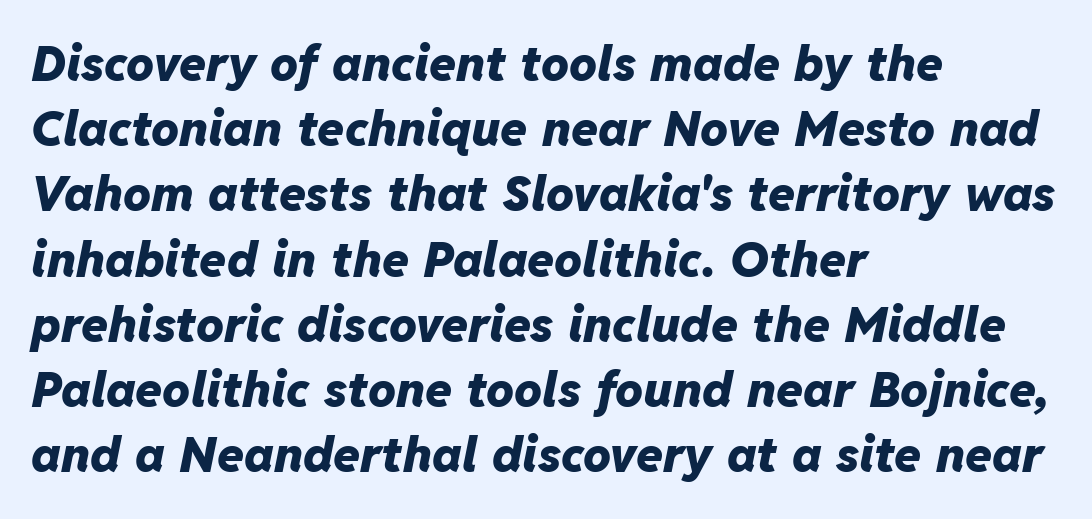
Q: Is the text bold? A: Yes.
Q: Is the text italic (slanted)? A: Yes, it leans right by about 11 degrees.
Q: Is the text underlined? A: No.
Q: How is the paragraph aligned? A: Left-aligned.
Q: Is the spacing between letters normal or unusually wide? A: Normal.
Q: Is the spacing between lines tight, normal or loose? A: Normal.
Q: Width (condensed, normal, or wide)? A: Normal.
Q: Stroke contrast? A: Low.
Q: x-height? A: Medium.
Q: Monospaced? A: No.
